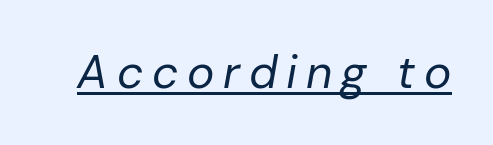
{"italic": "yes", "lean": "right", "slant_degrees": 10, "bold": "no", "weight": "regular", "width": "normal", "stroke_contrast": "low", "x_height": "medium", "monospaced": "no", "underline": "yes", "glyph_px": 46}
